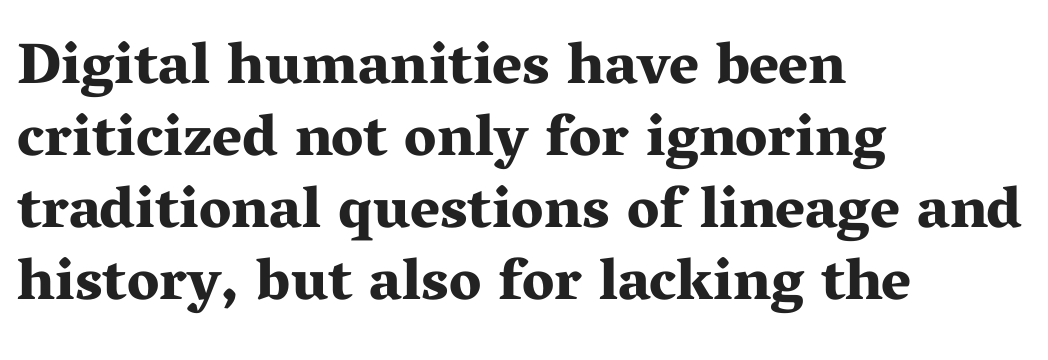
{"serif": "yes", "italic": "no", "bold": "yes", "weight": "bold", "width": "wide", "stroke_contrast": "medium", "x_height": "medium", "monospaced": "no", "underline": "no", "align": "left", "line_spacing_ratio": 1.24, "letter_spacing": "normal", "letter_spacing_em": 0.0, "glyph_px": 58}
